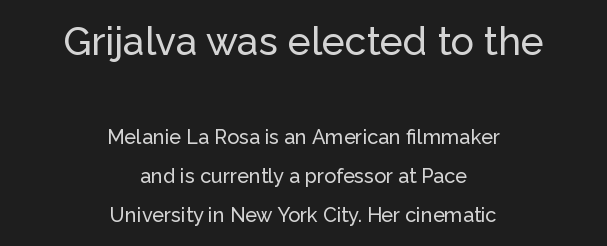
{"serif": "no", "italic": "no", "width": "normal", "stroke_contrast": "low", "x_height": "medium", "monospaced": "no", "underline": "no", "align": "center", "line_spacing": "loose", "line_spacing_ratio": 1.95, "letter_spacing": "normal", "letter_spacing_em": 0.0, "larger_block": "first", "size_ratio": 1.95, "glyph_px": 39}
